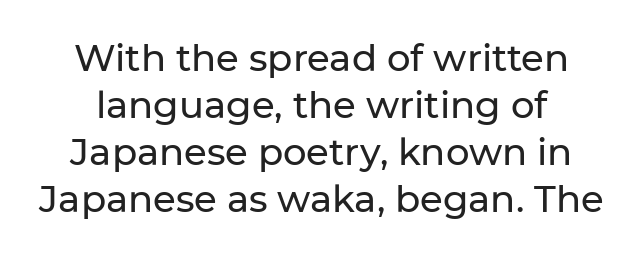
Q: Is the text italic (slanted)? A: No, it is upright.
Q: Is the typeface a serif or a sans-serif typeface? A: Sans-serif.
Q: Is the text underlined? A: No.
Q: Is the spacing between letters normal or unusually wide? A: Normal.
Q: Is the spacing between lines tight, normal or loose? A: Normal.
Q: Width (condensed, normal, or wide)? A: Normal.
Q: Stroke contrast? A: Low.
Q: x-height? A: Medium.
Q: Monospaced? A: No.
